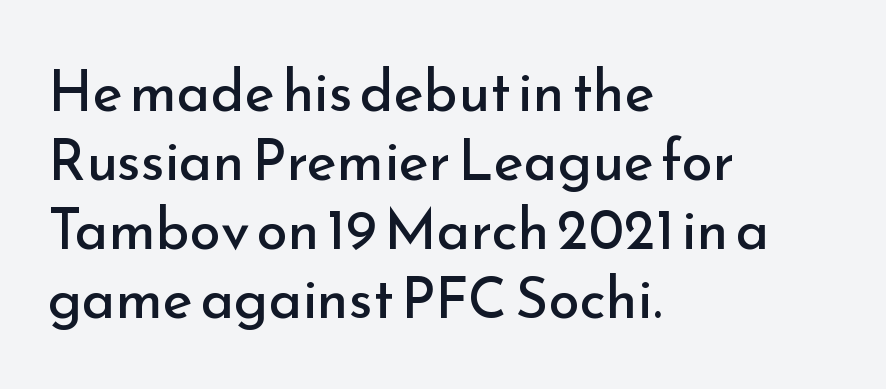
There is no visible air inserted between adjacent glyphs. Teacher's note: observe the even left margin — that is flush-left alignment. Think of a printed novel: that variable character pitch is what you see here. A light-to-regular cut is what we see here. Letterform terminals end flat and unadorned throughout the passage. The typography opts for an upright posture over an oblique one.
